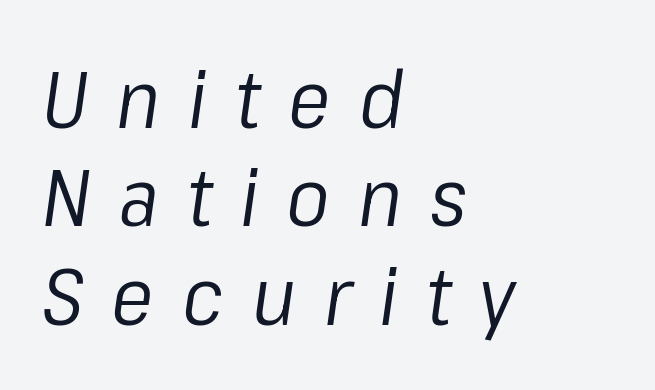
The image shows 80 px regular-weight type, italic (leaning right); set left-aligned, line spacing 1.23x, unusually wide letter spacing (+0.35 em), not underlined; low stroke contrast and a medium x-height.
